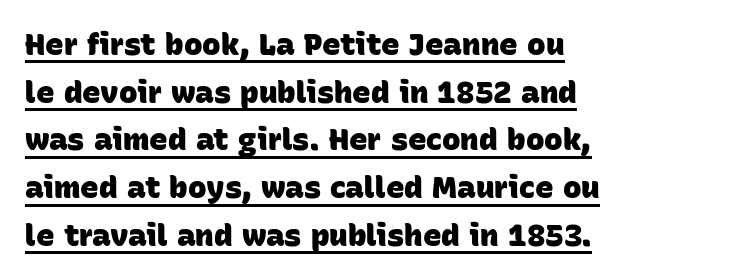
You can see a thin bar hugging the bottom of the glyphs. This sample uses plain, unmodified letter spacing. The leading is moderate, giving the passage an even texture. The letters are bold, with thick, heavy strokes. Teacher's note: observe the even left margin — that is flush-left alignment.
